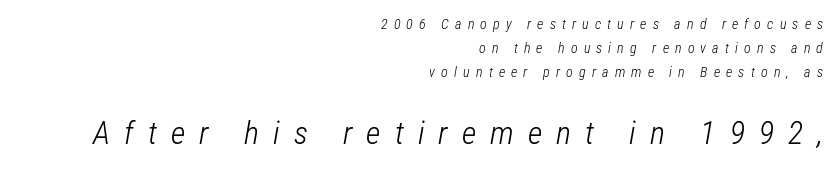
Rendered with sloped, italic letterforms. The ragged edge is on the left, which tells us the setting is flush right. In this sample the second text group is rendered at the bigger scale. Do the characters align in a grid? No, the font is proportional. The letterforms sit at book weight or below. Underlining? Definitely not there.
